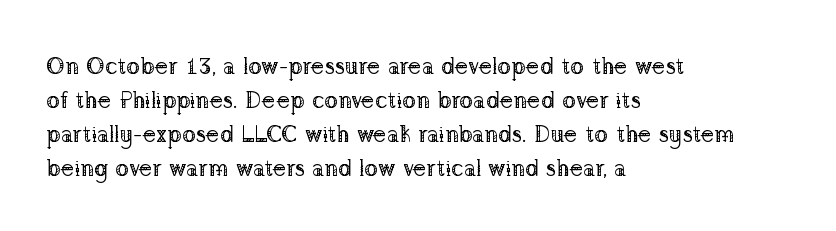
{"italic": "no", "bold": "no", "underline": "no", "align": "left", "line_spacing": "normal", "line_spacing_ratio": 1.48, "letter_spacing": "normal", "letter_spacing_em": 0.0, "glyph_px": 23}
